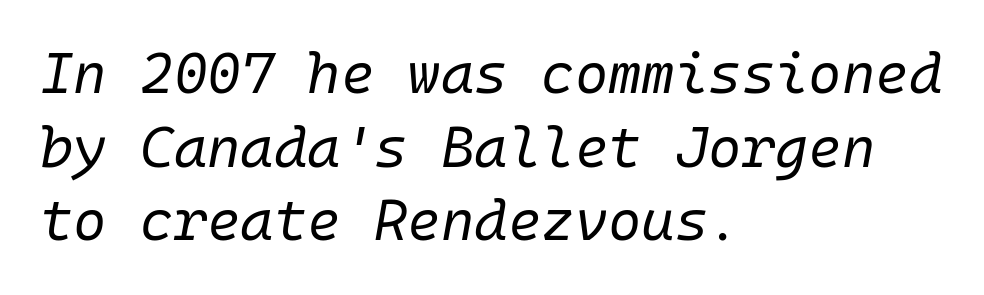
The passage shown leans; its letterforms are oblique. These lines sit exactly where default settings would place them. Stroke thickness stays within the range of a standard reading face or lighter. Default kerning and tracking; the words read as compact shapes. A bare baseline throughout the passage.
